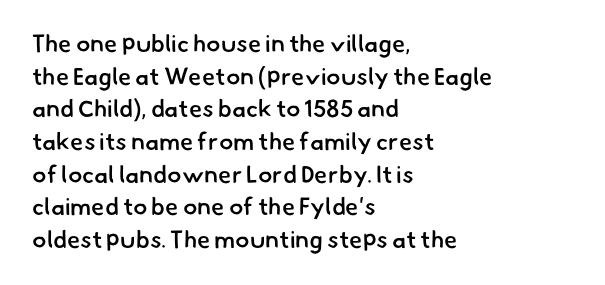
{"bold": "semi", "underline": "no", "align": "left", "line_spacing": "normal", "line_spacing_ratio": 1.36, "letter_spacing": "normal", "letter_spacing_em": 0.0, "glyph_px": 24}
